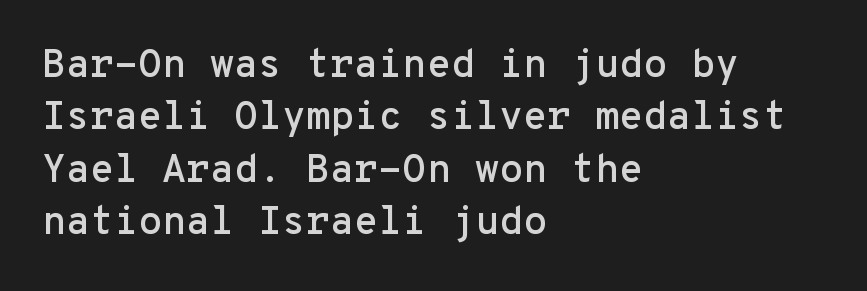
Q: Is the text italic (slanted)? A: No, it is upright.
Q: Is the typeface a serif or a sans-serif typeface? A: Sans-serif.
Q: Is the text underlined? A: No.
Q: How is the paragraph aligned? A: Left-aligned.
Q: Is the spacing between letters normal or unusually wide? A: Normal.
Q: Is the spacing between lines tight, normal or loose? A: Normal.
Q: Width (condensed, normal, or wide)? A: Normal.
Q: Stroke contrast? A: Low.
Q: x-height? A: Medium.
Q: Monospaced? A: Yes.
